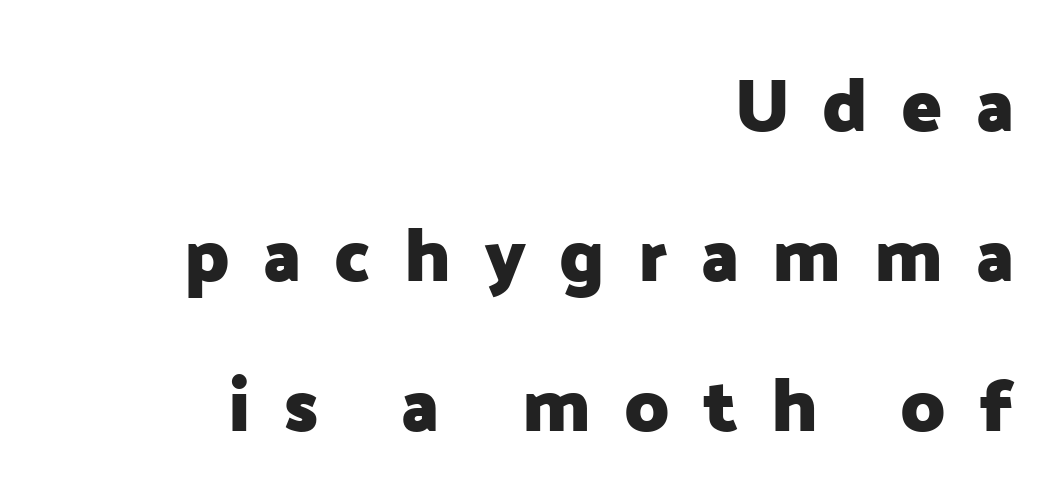
{"serif": "no", "italic": "no", "bold": "yes", "weight": "heavy", "width": "normal", "stroke_contrast": "low", "x_height": "medium", "monospaced": "no", "underline": "no", "align": "right", "line_spacing": "loose", "line_spacing_ratio": 2.0, "letter_spacing": "wide", "letter_spacing_em": 0.44, "glyph_px": 75}
